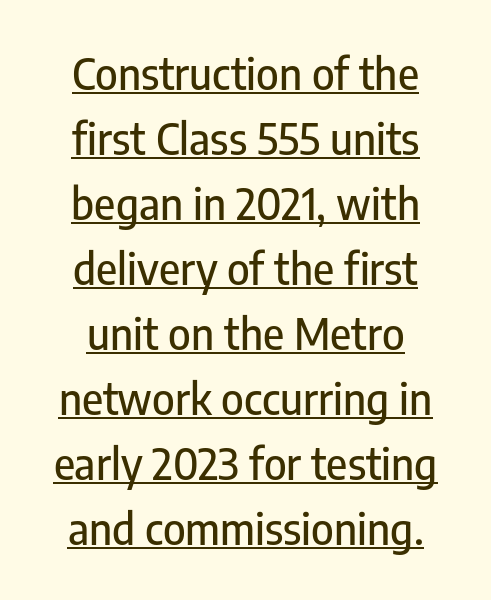
Q: Is the text italic (slanted)? A: No, it is upright.
Q: Is the typeface a serif or a sans-serif typeface? A: Sans-serif.
Q: Is the text underlined? A: Yes.
Q: Is the spacing between letters normal or unusually wide? A: Normal.
Q: Is the spacing between lines tight, normal or loose? A: Normal.
Q: Width (condensed, normal, or wide)? A: Condensed.
Q: Stroke contrast? A: Low.
Q: x-height? A: Medium.
Q: Monospaced? A: No.
